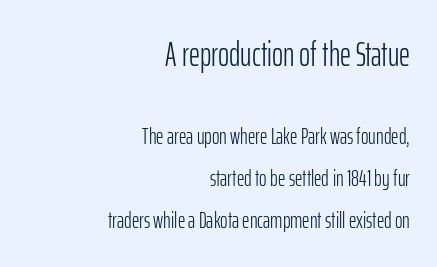
{"serif": "no", "italic": "no", "bold": "no", "weight": "light", "width": "condensed", "stroke_contrast": "low", "x_height": "medium", "monospaced": "no", "underline": "no", "align": "right", "line_spacing_ratio": 1.84, "letter_spacing": "normal", "letter_spacing_em": 0.0, "larger_block": "first", "size_ratio": 1.48, "glyph_px": 34}
